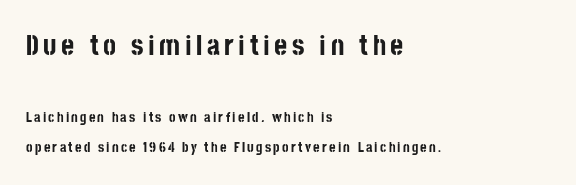
The image shows 28 px bold, condensed sans-serif type, upright; set left-aligned, loose line spacing (2.1x), not underlined; the first (top) block is 2.0x larger; low stroke contrast and a large x-height.
